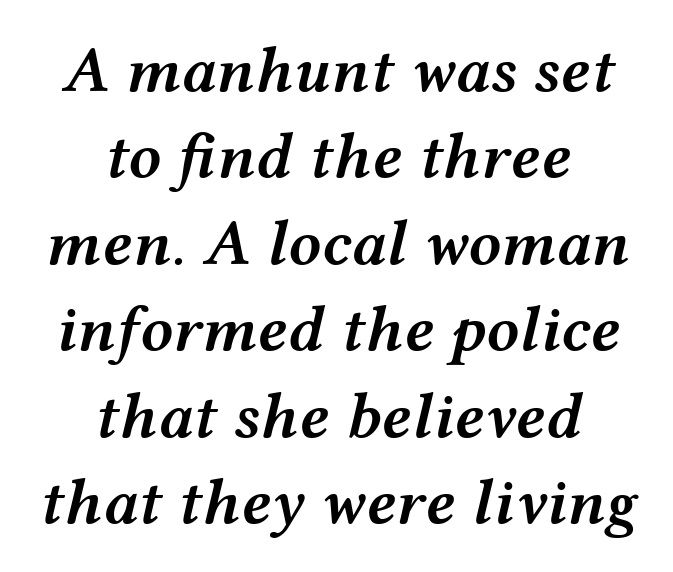
Alignment: centered. Italic? Definitely — the glyphs are oblique. Notice how descenders clear the ascenders below comfortably — that's standard leading. Anything drawn beneath the words? Only blank space. In terms of letterspacing, this is plain default setting. The letters advance in unequal steps, a hallmark of proportional type.
